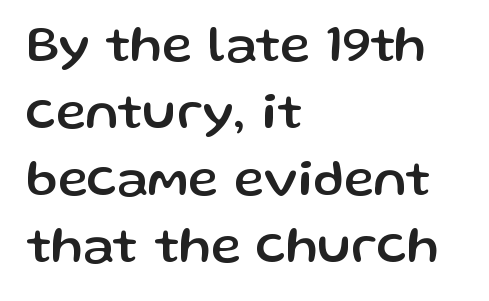
The zone under the glyphs is completely vacant. Is the letter spacing exaggerated? No — it looks like the ordinary default. Are there feet on the stems? There aren't — it's a sans. All the whitespace from short lines collects on the right. The space between consecutive lines is moderate. Upright lettering throughout.
